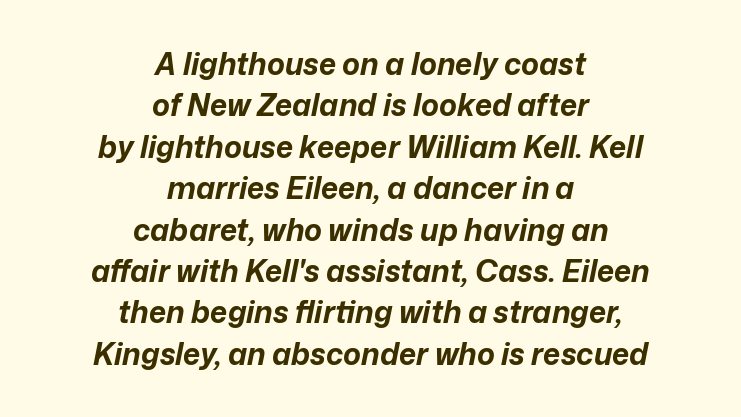
The image shows 30 px bold type, italic (leaning right); set centered, normal line spacing (1.38x), normal letter spacing, not underlined; low stroke contrast and a medium x-height.
